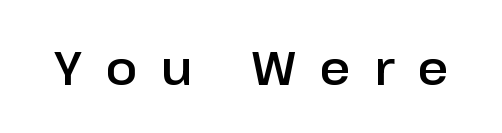
Q: Is the text italic (slanted)? A: No, it is upright.
Q: Is the typeface a serif or a sans-serif typeface? A: Sans-serif.
Q: Is the text underlined? A: No.
Q: Is the spacing between letters normal or unusually wide? A: Unusually wide.
Q: Width (condensed, normal, or wide)? A: Normal.
Q: Stroke contrast? A: Low.
Q: x-height? A: Medium.
Q: Monospaced? A: No.
